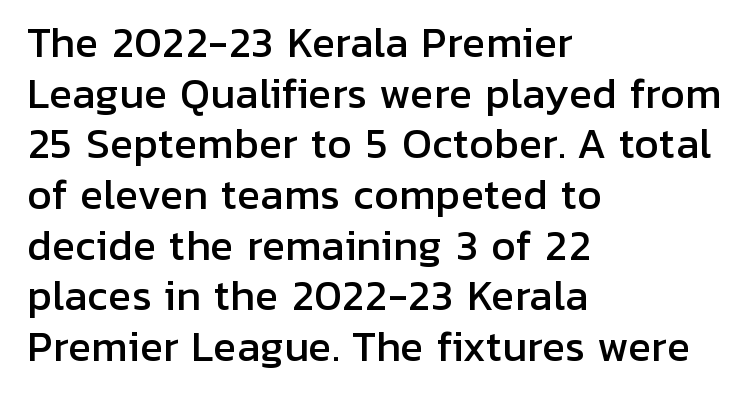
These lines are composed in type without serifs. Spacing between characters is what you'd get straight out of the box. The glyphs are unaccompanied by any horizontal stroke below them. Think of a printed novel: that variable character pitch is what you see here. The passage is arranged the way most books set body copy — flush left.
